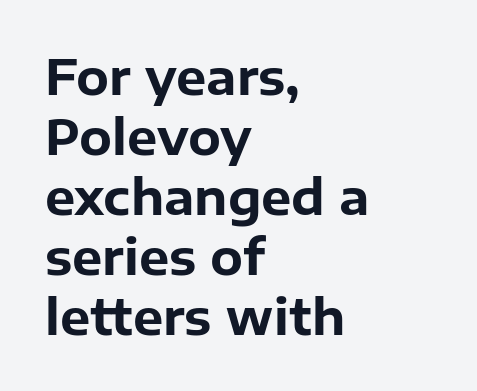
The rendering anchors every line to the left-hand side. This sample uses a sans-serif face. The strip under each line holds only bare page. Do the characters align in a grid? No, the font is proportional.
